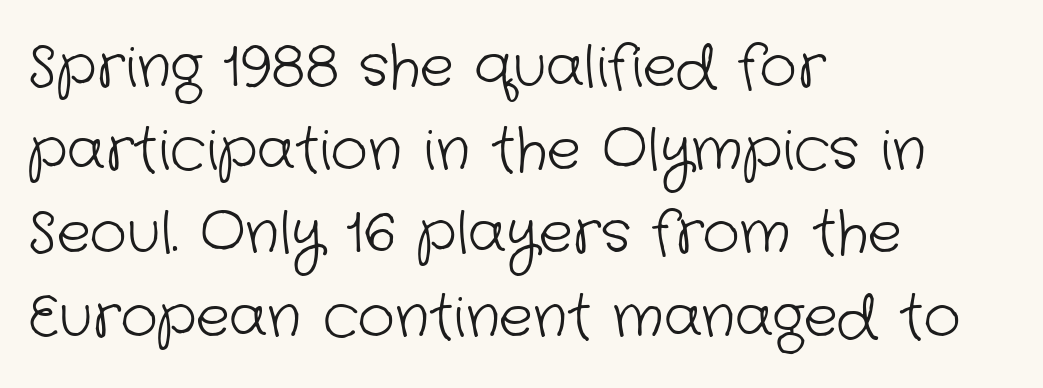
Reading down the block, your eye returns to a fixed left position each line. The area under the type is left untouched. Proportional: the letters do not fall into vertical columns. The characters display no serif detailing; their extremities are plain. How would I describe the line gaps? Plain and ordinary.
